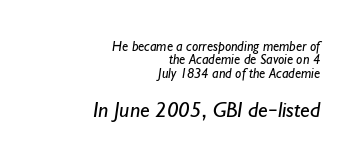
The more generous point size was reserved for the lower chunk. The paragraph shown leans on its right margin. The font is comparable to plain body text, perhaps lighter. A clean baseline with only descenders dipping below it.
